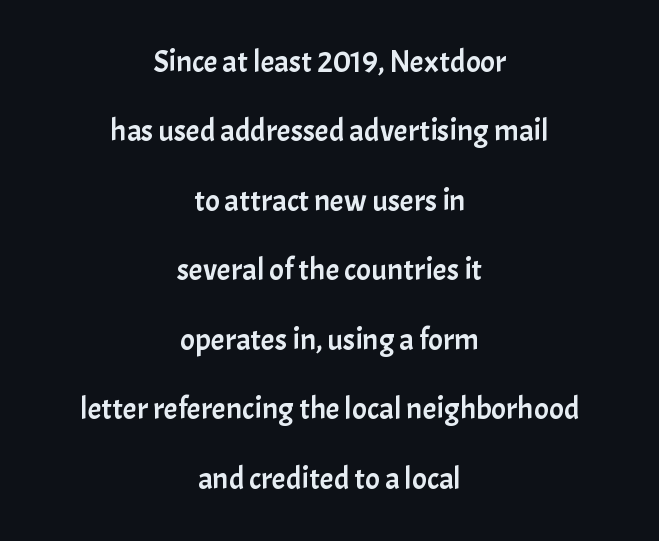
The face used here is proportionally spaced, like ordinary book or web type. Nothing sits at the stroke ends, so this counts as sans-serif. Tall strokes in this sample are plumb rather than angled. Default kerning and tracking; the words read as compact shapes. Leading: increased. Does the copy run flush right? No — it is centered line by line.
